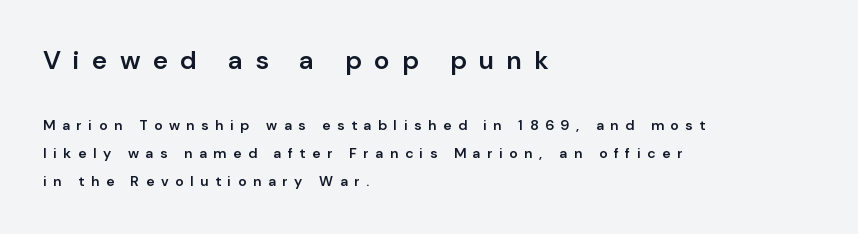
Interline gaps are noticeably wide in this sample. In terms of letterspacing, this is a distinctly airy, spread setting. The font's upright variant was chosen for this text. Two sizes are in play, and the larger belongs to the first block.
